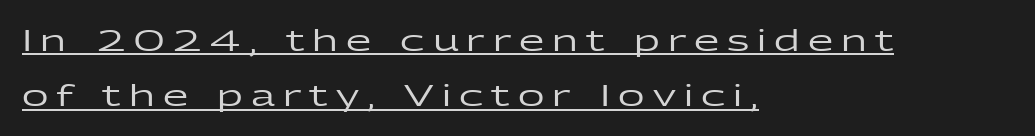
The image shows 29 px wide sans-serif type, upright; set left-aligned, loose line spacing (1.91x), unusually wide letter spacing (+0.28 em), underlined; low stroke contrast and a medium x-height.
